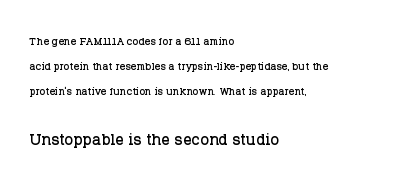
Glyph-to-glyph distance matches everyday printed text. The words here are not underlined. Block two is the big one; block one sits smaller above it. Horizontal alignment here is leftward, the default for most running prose. The typography opts for an upright posture over an oblique one.
